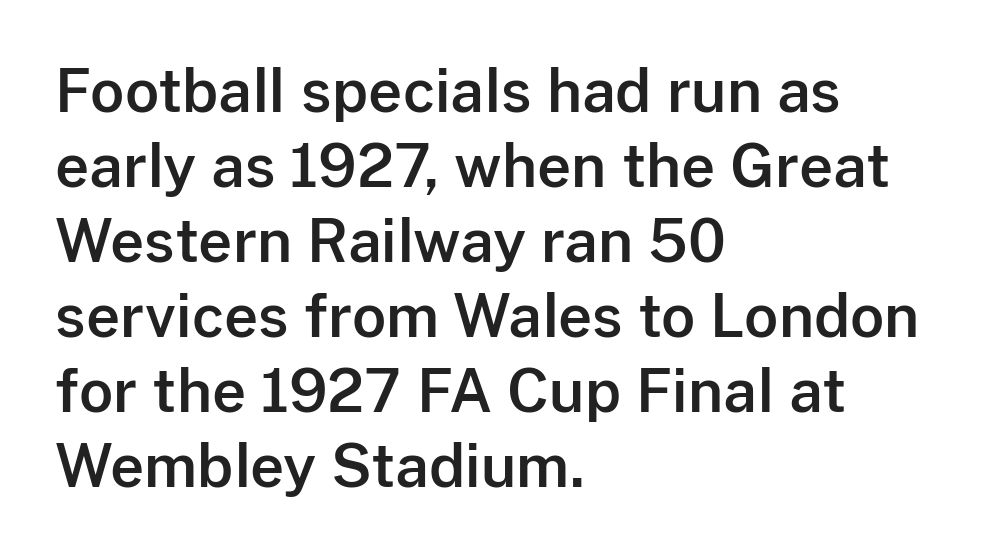
Q: Is the text italic (slanted)? A: No, it is upright.
Q: Is the typeface a serif or a sans-serif typeface? A: Sans-serif.
Q: Is the text underlined? A: No.
Q: How is the paragraph aligned? A: Left-aligned.
Q: Is the spacing between letters normal or unusually wide? A: Normal.
Q: Is the spacing between lines tight, normal or loose? A: Normal.
Q: Width (condensed, normal, or wide)? A: Normal.
Q: Stroke contrast? A: Low.
Q: x-height? A: Medium.
Q: Monospaced? A: No.
